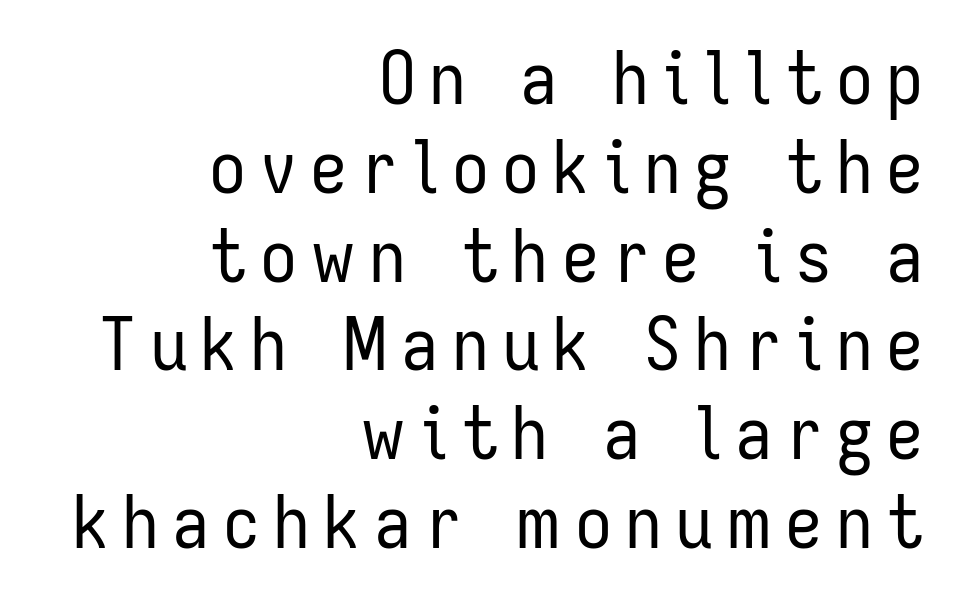
This sample uses a sans-serif face. Layout note: lines flush right. Check the space under the baseline: it is left empty. You could not count columns in this text — the font is proportionally spaced. The typography opts for an upright posture over an oblique one. Each stroke keeps to a modest, everyday thickness or less.
